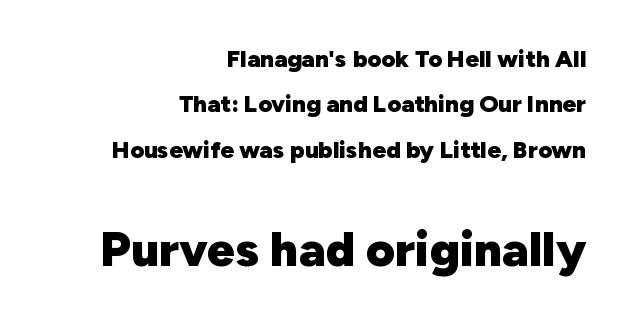
{"serif": "no", "italic": "no", "bold": "yes", "weight": "heavy", "width": "normal", "stroke_contrast": "low", "x_height": "medium", "monospaced": "no", "underline": "no", "align": "right", "line_spacing_ratio": 1.89, "letter_spacing": "normal", "letter_spacing_em": 0.0, "larger_block": "second", "size_ratio": 2.04, "glyph_px": 49}
